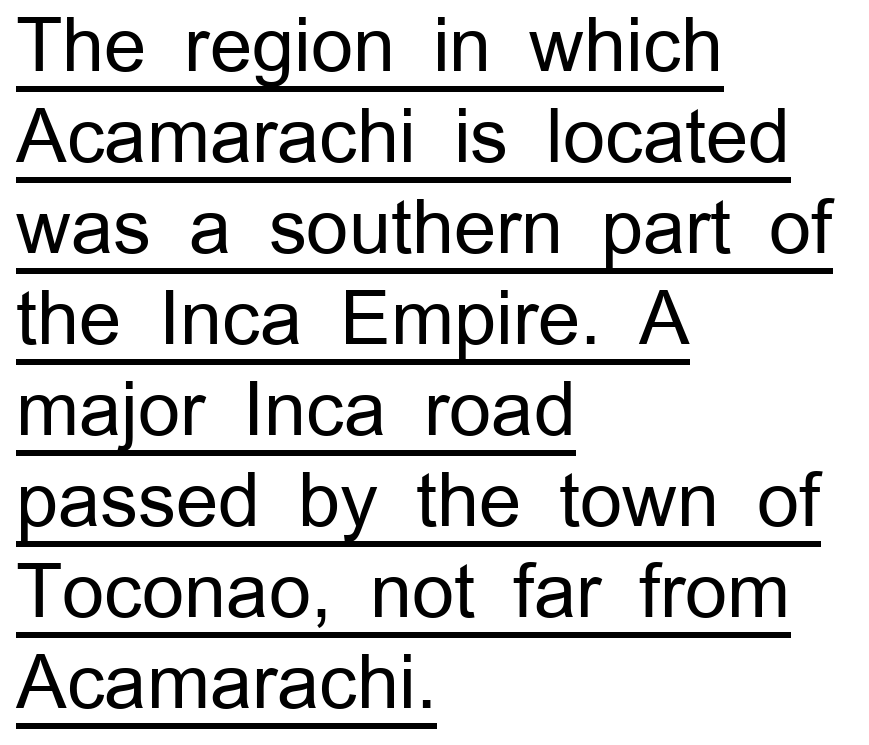
The image shows 74 px regular-weight sans-serif type, upright; set left-aligned, line spacing 1.23x, normal letter spacing, underlined; low stroke contrast and a medium x-height.
